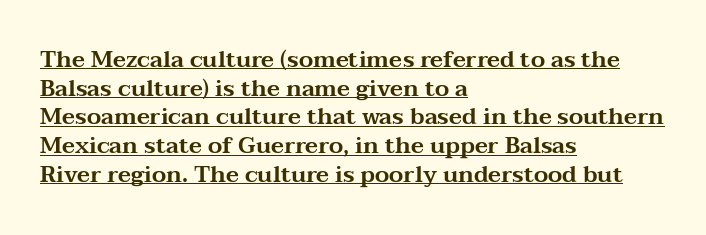
The image shows 23 px text type, upright; set left-aligned, normal line spacing (1.25x), normal letter spacing, underlined.
